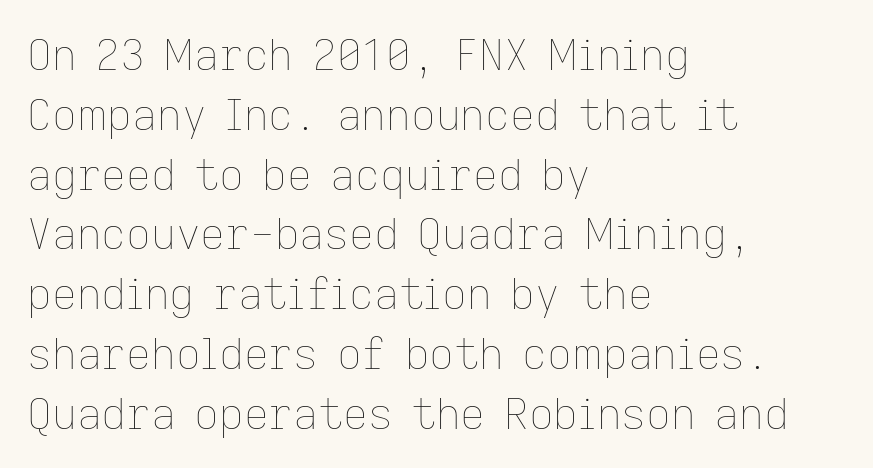
{"italic": "no", "bold": "no", "weight": "thin", "width": "normal", "stroke_contrast": "low", "x_height": "medium", "monospaced": "no", "underline": "no", "align": "left", "line_spacing": "normal", "line_spacing_ratio": 1.39, "letter_spacing": "normal", "letter_spacing_em": 0.0, "glyph_px": 43}
